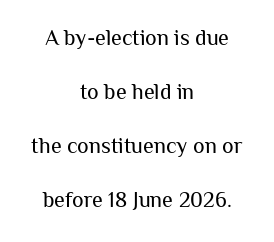
The image shows 22 px text type, upright; set centered, loose line spacing (2.46x), normal letter spacing, not underlined.
